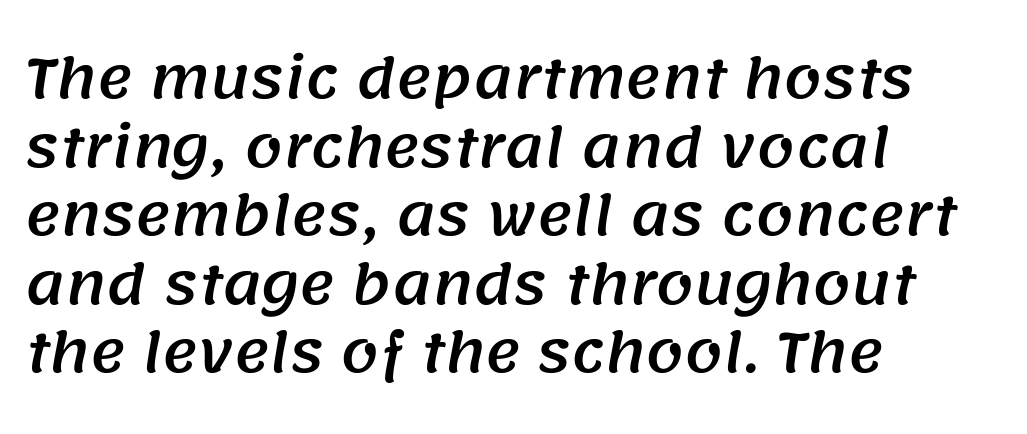
This sample keeps an unexceptional amount of space between lines. The rendering uses natural spacing where letterforms have individual widths. The letterforms sit shoulder to shoulder at normal distance. Look at the bottom of the vertical strokes: they stop flat, with no serifs.
